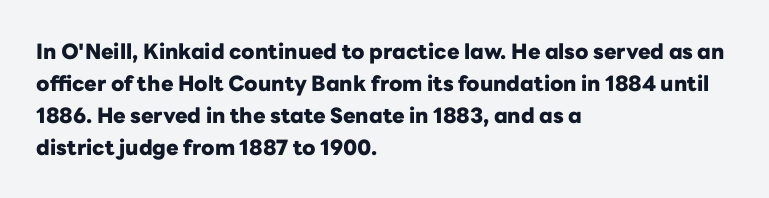
{"italic": "no", "bold": "yes", "underline": "no", "align": "left", "line_spacing": "normal", "line_spacing_ratio": 1.53, "letter_spacing": "normal", "letter_spacing_em": 0.0, "glyph_px": 21}
